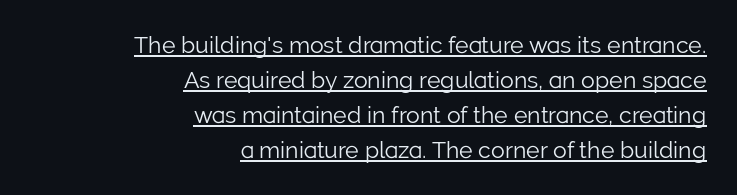
Caption: standard tracking, unaltered. The rendering uses a moderate line-height, typical for paragraphs. The rag falls on the left side of this text block. The letters stand upright; this is a roman face.
